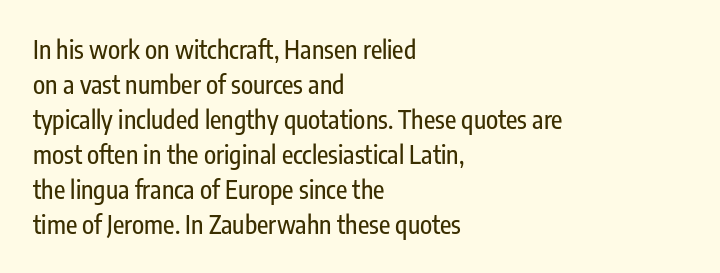
The rendering uses a moderate line-height, typical for paragraphs. A typesetter would call this zero additional tracking. Teacher's note: observe the even left margin — that is flush-left alignment. The string is rendered with underlining switched off. Posture: straight, roman, zero tilt.
